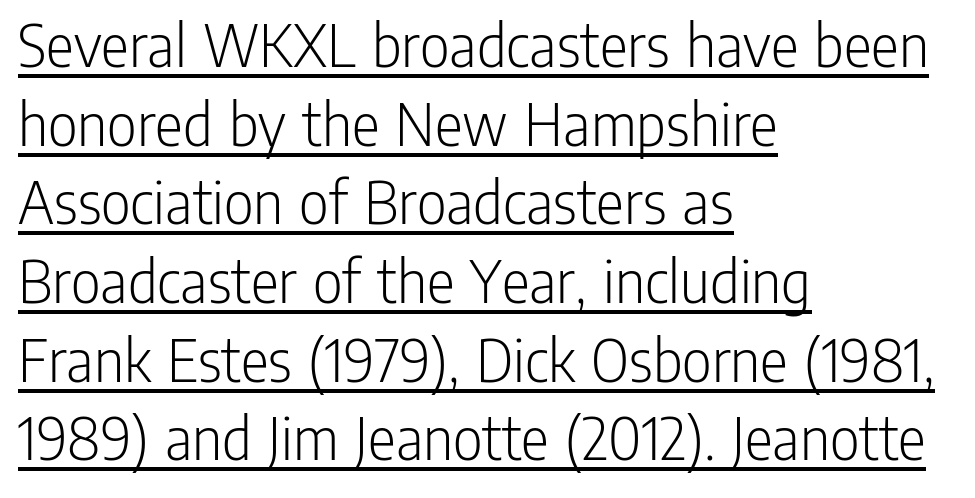
{"serif": "no", "italic": "no", "bold": "no", "weight": "light", "width": "condensed", "stroke_contrast": "low", "x_height": "medium", "monospaced": "no", "underline": "yes", "align": "left", "line_spacing_ratio": 1.21, "letter_spacing": "normal", "letter_spacing_em": 0.0, "glyph_px": 65}
